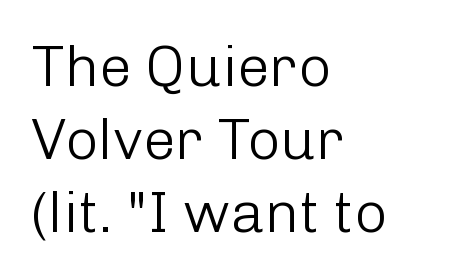
A sans-serif font was chosen for this passage. Students, note that the glyphs here touch the page at normal intervals. Letters rest on an invisible, unmarked baseline. What's the leading like? Ordinary, nothing unusual.
